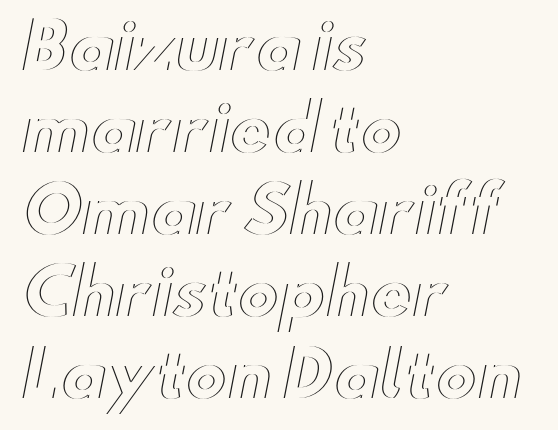
The image shows 63 px wide type; set left-aligned, normal line spacing (1.3x), normal letter spacing, not underlined; a small x-height.
